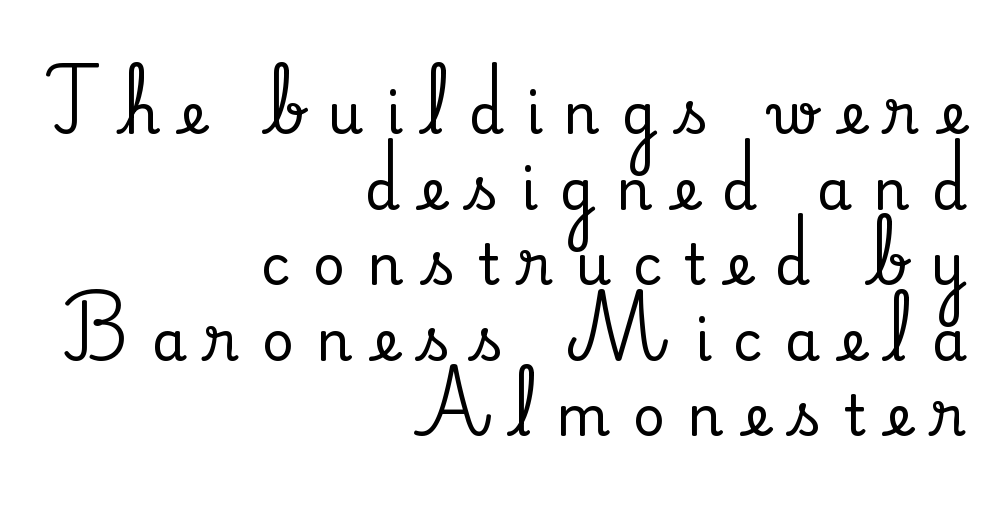
The letterforms stand isolated, each surrounded by extra space. Vertical spacing — default. Lines of text with bare space underneath. The passage shown is typeset with a serif family.
